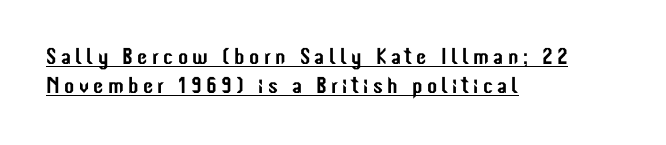
Q: Is the text italic (slanted)? A: No, it is upright.
Q: Is the text underlined? A: Yes.
Q: How is the paragraph aligned? A: Left-aligned.
Q: Is the spacing between lines tight, normal or loose? A: Normal.
